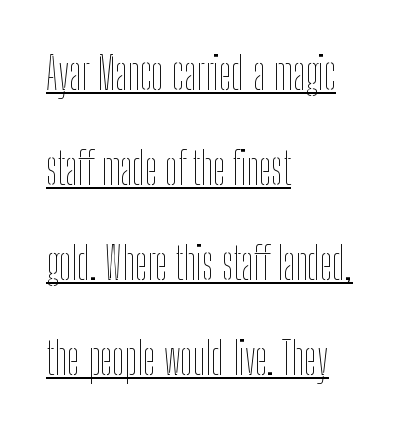
Q: Is the text bold? A: No.
Q: Is the text italic (slanted)? A: No, it is upright.
Q: Is the text underlined? A: Yes.
Q: How is the paragraph aligned? A: Left-aligned.
Q: Is the spacing between letters normal or unusually wide? A: Normal.
Q: Is the spacing between lines tight, normal or loose? A: Loose.
Q: Width (condensed, normal, or wide)? A: Condensed.
Q: Stroke contrast? A: Low.
Q: x-height? A: Medium.
Q: Monospaced? A: No.
